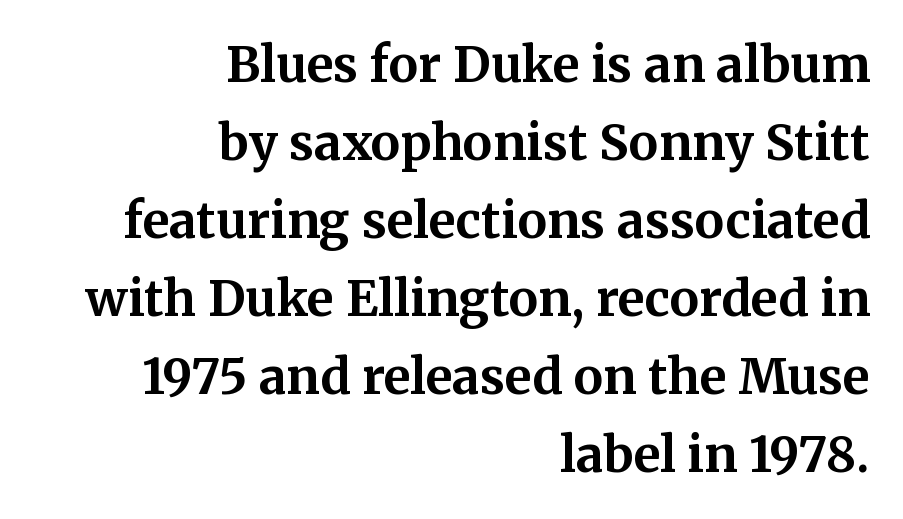
Q: Is the text bold? A: Yes.
Q: Is the text italic (slanted)? A: No, it is upright.
Q: Is the typeface a serif or a sans-serif typeface? A: Serif.
Q: Is the text underlined? A: No.
Q: How is the paragraph aligned? A: Right-aligned.
Q: Is the spacing between letters normal or unusually wide? A: Normal.
Q: Is the spacing between lines tight, normal or loose? A: Normal.
Q: Width (condensed, normal, or wide)? A: Normal.
Q: Stroke contrast? A: Medium.
Q: x-height? A: Medium.
Q: Monospaced? A: No.
